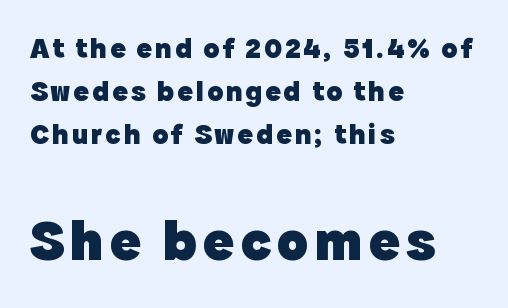
The image shows 58 px heavy sans-serif type, upright; set left-aligned, normal line spacing (1.48x), not underlined; the second (bottom) block is 2.0x larger; a medium x-height.
